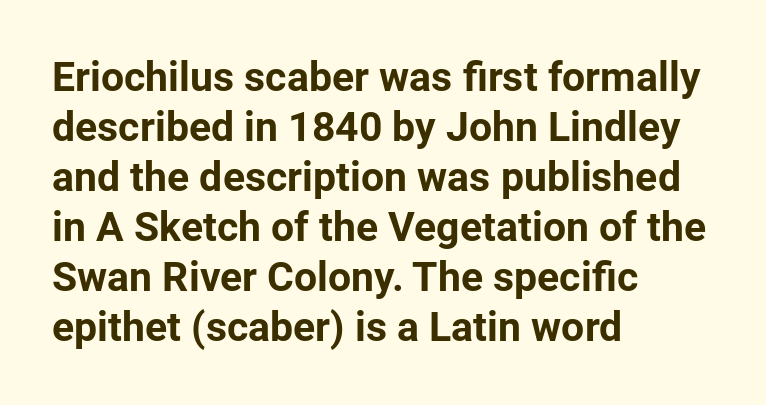
Q: Is the text bold? A: Yes.
Q: Is the text italic (slanted)? A: No, it is upright.
Q: Is the typeface a serif or a sans-serif typeface? A: Sans-serif.
Q: Is the text underlined? A: No.
Q: How is the paragraph aligned? A: Left-aligned.
Q: Is the spacing between letters normal or unusually wide? A: Normal.
Q: Width (condensed, normal, or wide)? A: Normal.
Q: Stroke contrast? A: Low.
Q: x-height? A: Medium.
Q: Monospaced? A: No.
